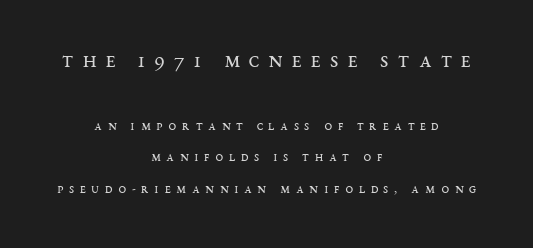
This sample uses expanded letter spacing, leaving extra air between glyphs. The upper block of text is set noticeably larger than the block beneath it. Is this a heavy cut? Hardly; it is regular or lighter. The line-height multiplier appears high, well above default. Plain, unruled lines of type.
